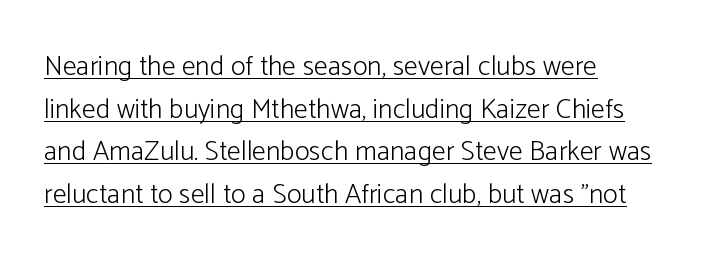
The image shows 28 px light sans-serif type, upright; set left-aligned, normal line spacing (1.52x), normal letter spacing, underlined; low stroke contrast and a medium x-height.
